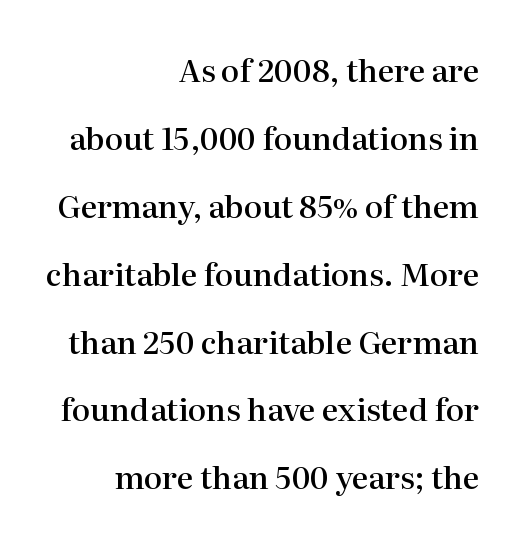
{"serif": "yes", "italic": "no", "bold": "semi", "weight": "semibold", "width": "normal", "stroke_contrast": "high", "x_height": "medium", "monospaced": "no", "underline": "no", "align": "right", "line_spacing": "loose", "line_spacing_ratio": 2.19, "letter_spacing": "normal", "letter_spacing_em": 0.0, "glyph_px": 31}
